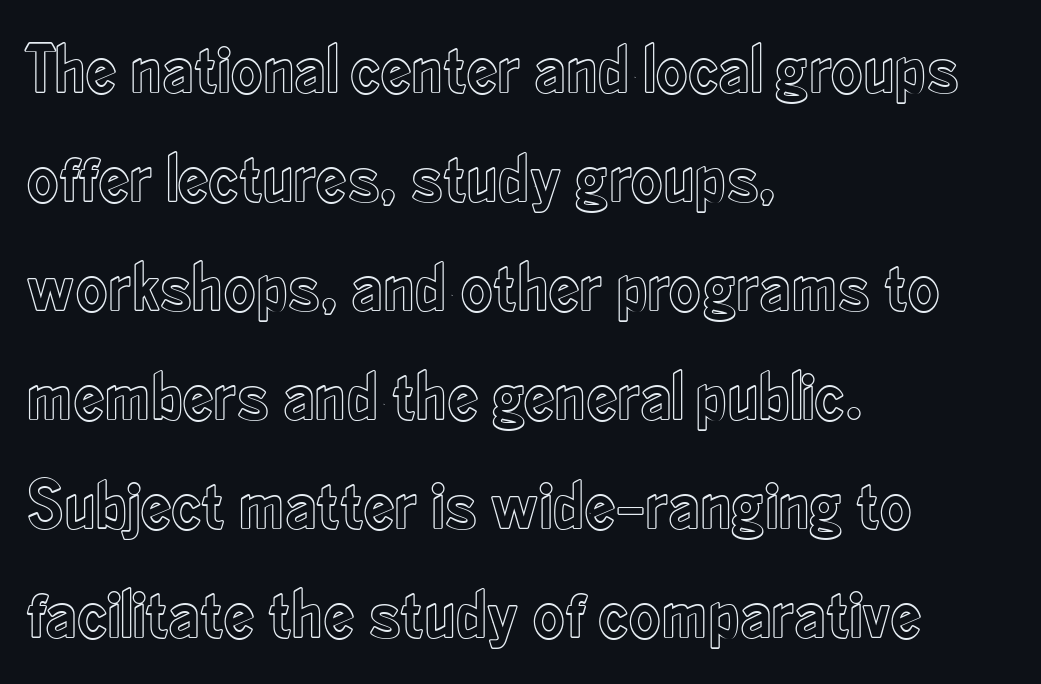
{"italic": "no", "width": "condensed", "x_height": "small", "monospaced": "no", "underline": "no", "align": "left", "line_spacing": "normal", "line_spacing_ratio": 1.58, "letter_spacing": "normal", "letter_spacing_em": 0.0, "glyph_px": 69}
